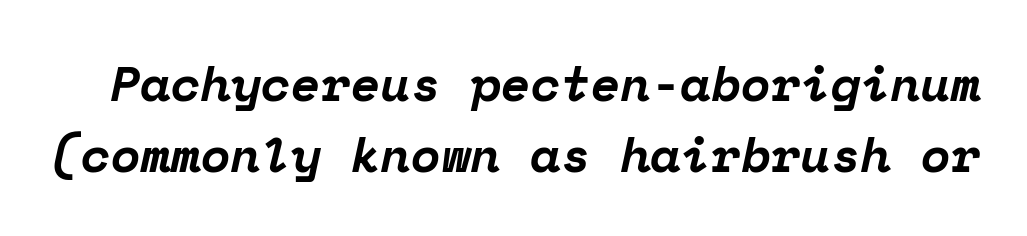
The image shows 49 px bold serif type, italic (leaning right), monospaced; set normal line spacing (1.44x), normal letter spacing, not underlined; low stroke contrast and a medium x-height.
